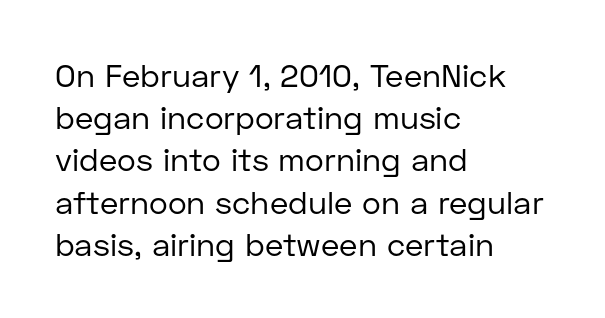
{"serif": "no", "italic": "no", "bold": "no", "weight": "regular", "width": "normal", "stroke_contrast": "low", "x_height": "medium", "monospaced": "no", "underline": "no", "align": "left", "line_spacing": "normal", "line_spacing_ratio": 1.32, "letter_spacing": "normal", "letter_spacing_em": 0.0, "glyph_px": 32}
